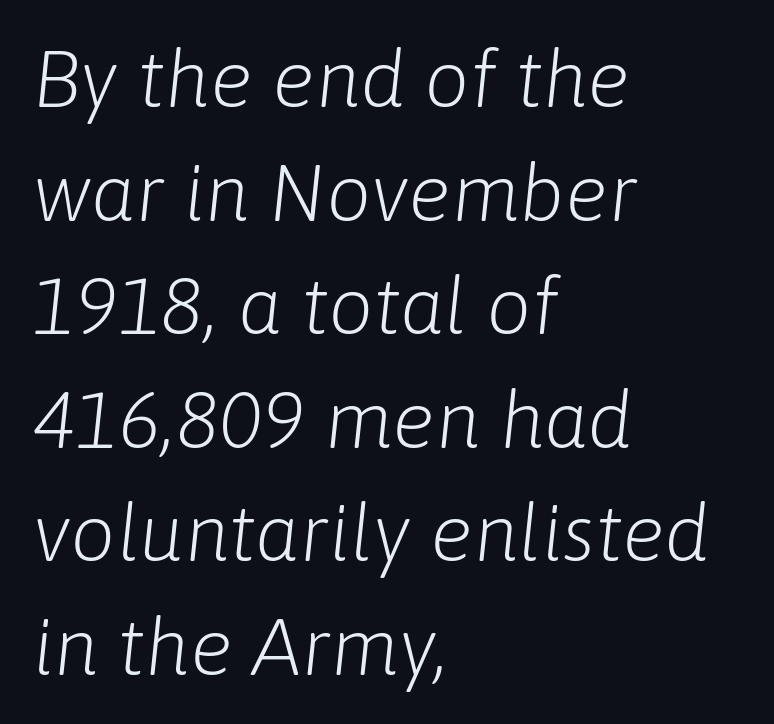
Q: Is the text bold? A: No.
Q: Is the text italic (slanted)? A: Yes, it leans right by about 6 degrees.
Q: Is the text underlined? A: No.
Q: How is the paragraph aligned? A: Left-aligned.
Q: Is the spacing between letters normal or unusually wide? A: Normal.
Q: Is the spacing between lines tight, normal or loose? A: Normal.
Q: Width (condensed, normal, or wide)? A: Normal.
Q: Stroke contrast? A: Low.
Q: x-height? A: Medium.
Q: Monospaced? A: No.
